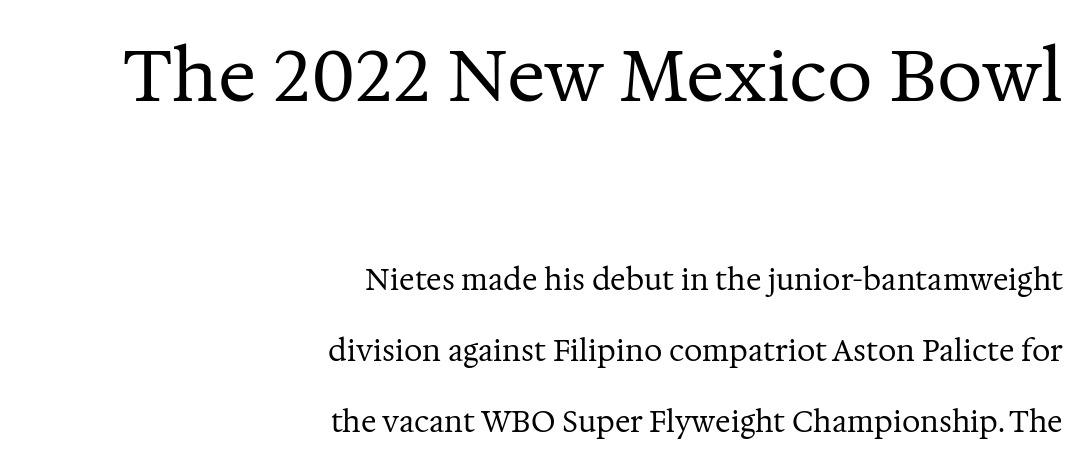
The image shows 72 px regular-weight serif type, upright; set right-aligned, loose line spacing (2.44x), normal letter spacing, not underlined; the first (top) block is 2.48x larger; medium stroke contrast and a medium x-height.
